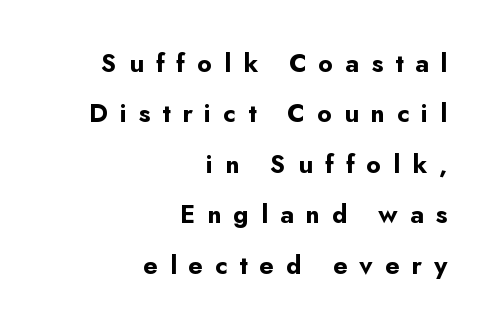
Letters rest on an invisible, unmarked baseline. A great deal of white space separates one row of letters from the next. Short note: letters widely spaced. In CSS terms this would be text-align: right.
